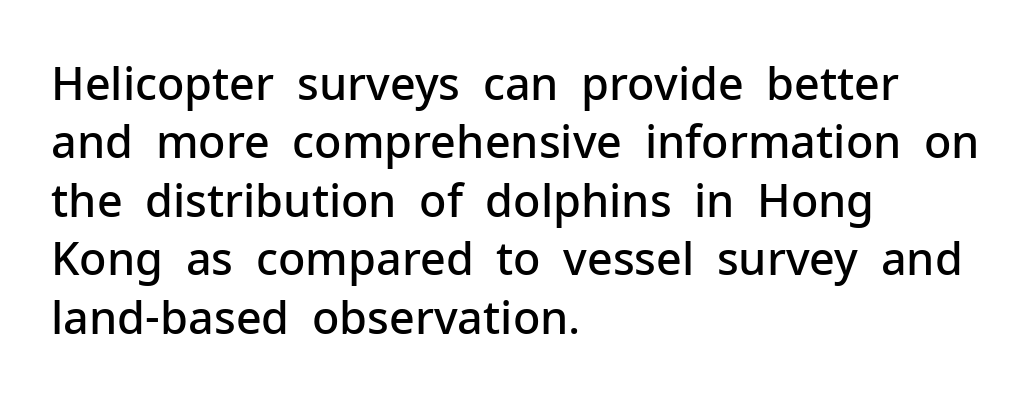
The image shows 45 px semibold sans-serif type, upright; set left-aligned, normal line spacing (1.3x), normal letter spacing, not underlined; low stroke contrast and a medium x-height.
